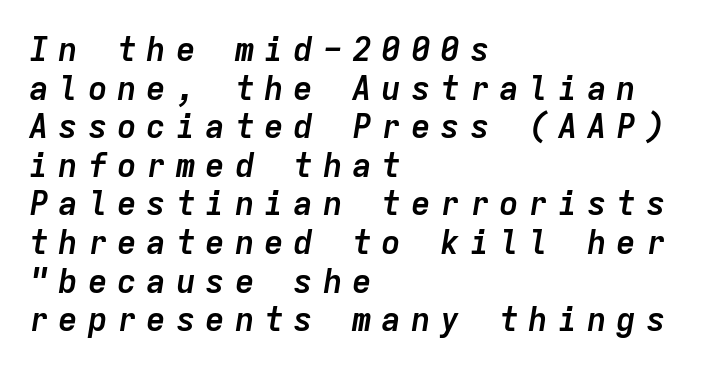
{"italic": "yes", "lean": "right", "slant_degrees": 9, "bold": "yes", "weight": "semibold", "width": "normal", "stroke_contrast": "low", "x_height": "medium", "monospaced": "yes", "underline": "no", "align": "left", "line_spacing_ratio": 1.17, "letter_spacing": "wide", "letter_spacing_em": 0.29, "glyph_px": 33}
